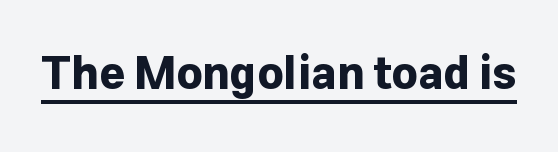
The characters display no serif detailing; their extremities are plain. Each line of the rendering has a horizontal stroke beneath the glyphs. Proportional: the letters do not fall into vertical columns. The rendering keeps characters at their native spacing.
